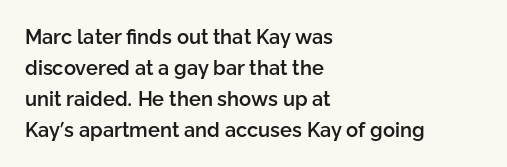
The image shows 20 px text type, upright; set left-aligned, normal line spacing (1.55x), normal letter spacing, not underlined.
